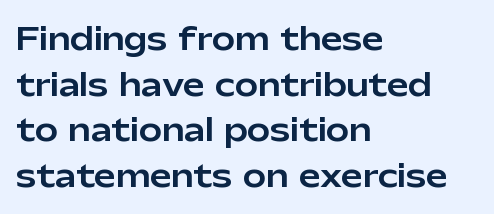
The image shows 31 px sans-serif type, upright; set left-aligned, normal line spacing (1.47x), normal letter spacing, not underlined; low stroke contrast and a medium x-height.
